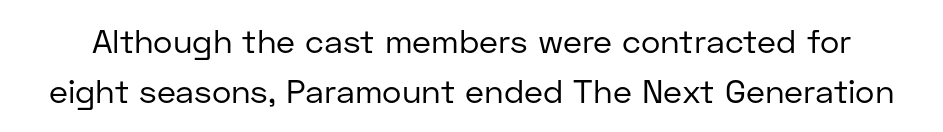
The image shows 33 px regular-weight sans-serif type, upright; set normal line spacing (1.52x), normal letter spacing, not underlined; low stroke contrast and a medium x-height.
